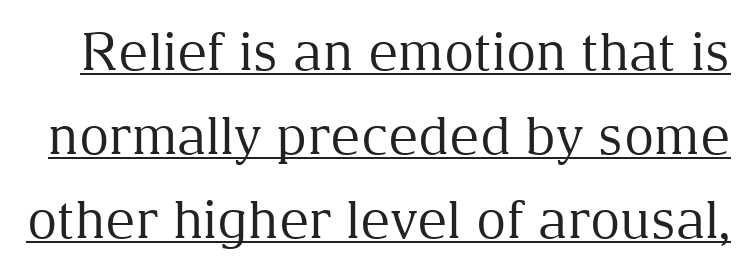
Vertically, the passage feels balanced, rows spaced as you'd expect. On a weight scale, this lands at 450 or below. A typographer would call this underscored text. The tracking reads as untouched default to a designer's eye.
